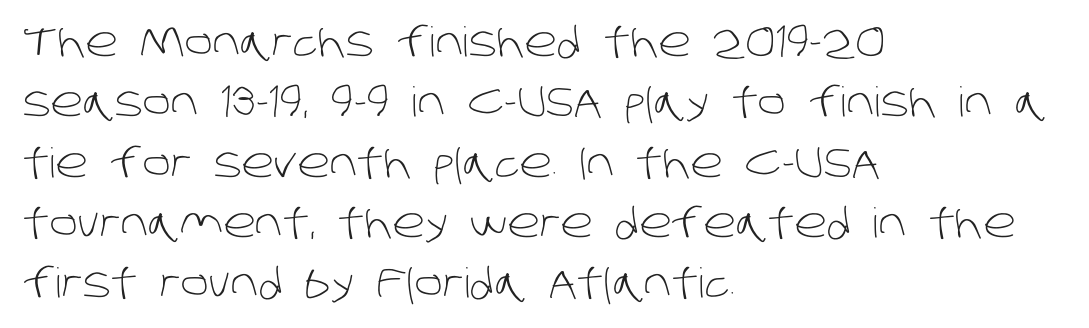
Q: Is the text bold? A: No.
Q: Is the typeface a serif or a sans-serif typeface? A: Sans-serif.
Q: Is the text underlined? A: No.
Q: How is the paragraph aligned? A: Left-aligned.
Q: Is the spacing between letters normal or unusually wide? A: Normal.
Q: Is the spacing between lines tight, normal or loose? A: Normal.
Q: Width (condensed, normal, or wide)? A: Normal.
Q: Stroke contrast? A: Low.
Q: x-height? A: Large.
Q: Monospaced? A: No.
